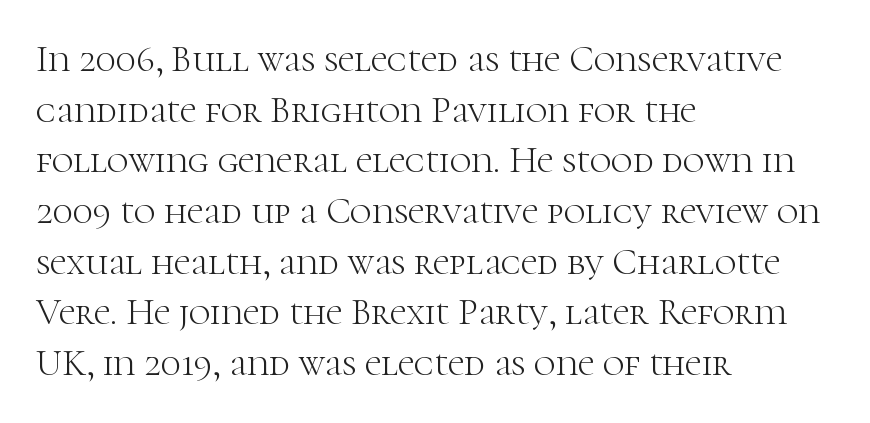
The image shows 37 px light serif type, upright; set left-aligned, normal line spacing (1.37x), normal letter spacing, not underlined; high stroke contrast and a medium x-height.
